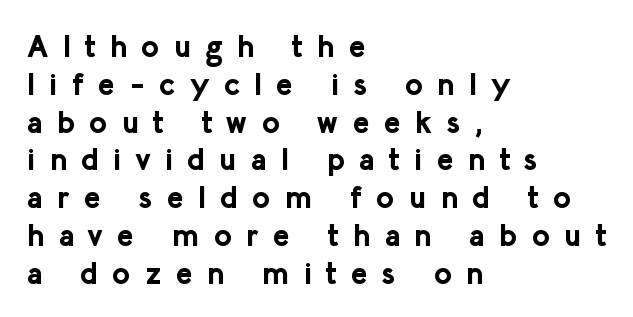
{"serif": "no", "italic": "no", "bold": "yes", "weight": "bold", "width": "normal", "stroke_contrast": "low", "x_height": "medium", "monospaced": "no", "underline": "no", "align": "left", "line_spacing": "normal", "line_spacing_ratio": 1.26, "letter_spacing": "wide", "letter_spacing_em": 0.49, "glyph_px": 30}
